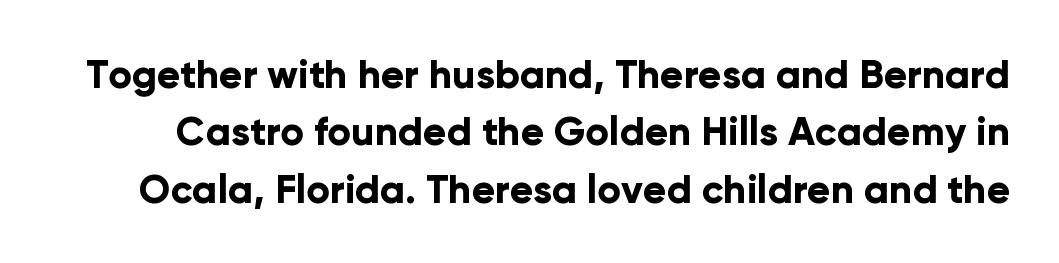
{"serif": "no", "italic": "no", "bold": "yes", "weight": "bold", "width": "normal", "stroke_contrast": "low", "x_height": "medium", "monospaced": "no", "underline": "no", "line_spacing": "normal", "line_spacing_ratio": 1.47, "letter_spacing": "normal", "letter_spacing_em": 0.0, "glyph_px": 39}
